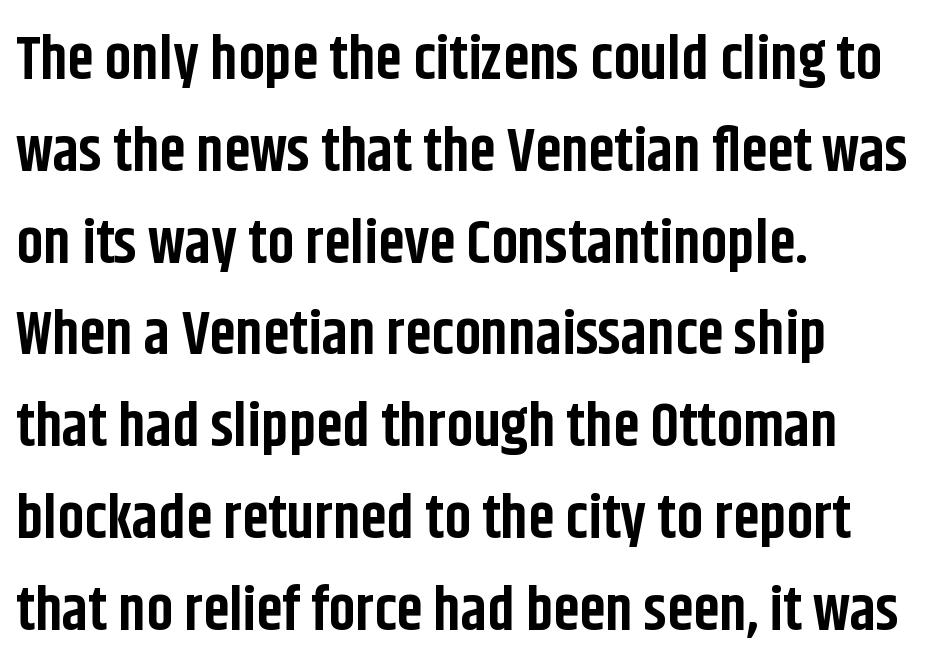
Q: Is the text bold? A: Yes.
Q: Is the text italic (slanted)? A: No, it is upright.
Q: Is the typeface a serif or a sans-serif typeface? A: Sans-serif.
Q: Is the text underlined? A: No.
Q: How is the paragraph aligned? A: Left-aligned.
Q: Is the spacing between letters normal or unusually wide? A: Normal.
Q: Is the spacing between lines tight, normal or loose? A: Normal.
Q: Width (condensed, normal, or wide)? A: Condensed.
Q: Stroke contrast? A: Low.
Q: x-height? A: Large.
Q: Monospaced? A: No.
